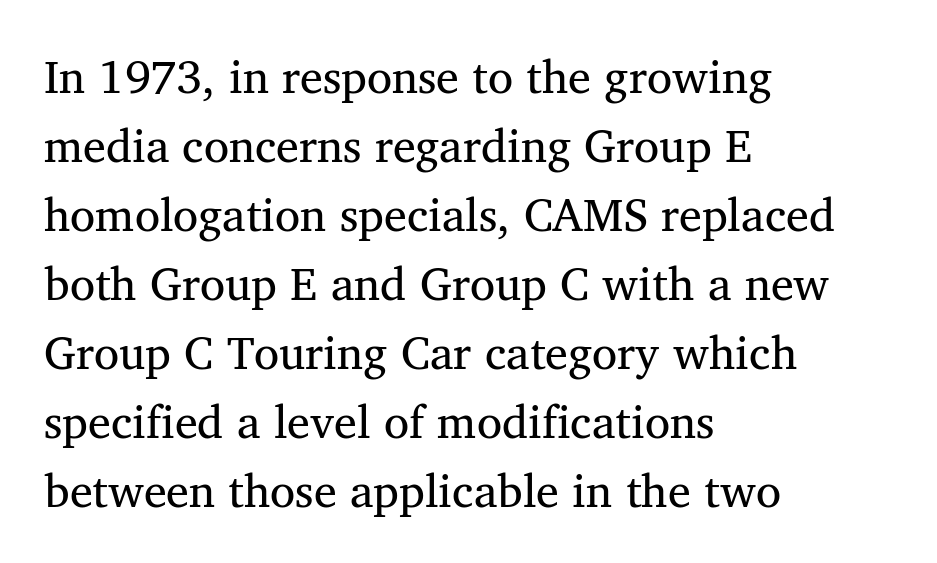
Words float on clear page, feet unadorned. This block has exactly the height ordinary leading produces. The weight tops out at a normal text grade. Typographically, this falls in the serif category. Character widths vary here, with narrow letters taking less room than wide ones. Look at the tracking — it's just the regular setting, nothing added.
